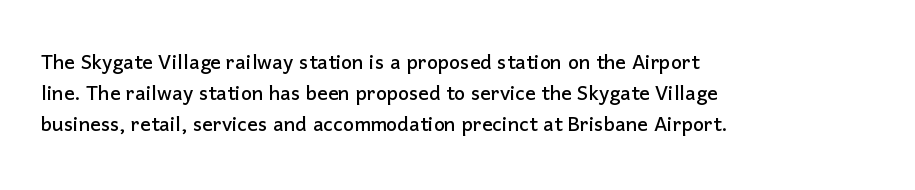
The image shows 26 px text type, upright; set left-aligned, line spacing 1.2x, normal letter spacing, not underlined.
